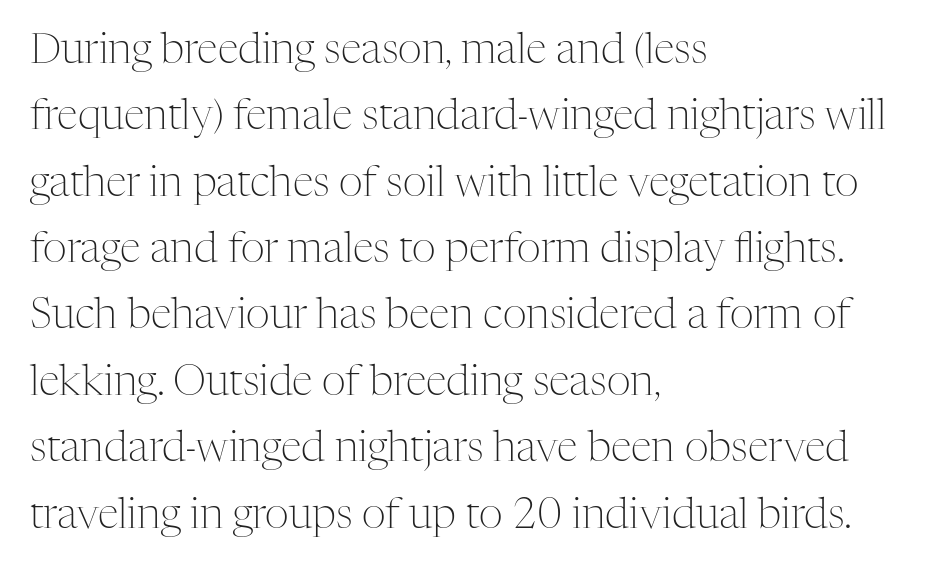
Q: Is the text bold? A: No.
Q: Is the text italic (slanted)? A: No, it is upright.
Q: Is the typeface a serif or a sans-serif typeface? A: Serif.
Q: Is the text underlined? A: No.
Q: How is the paragraph aligned? A: Left-aligned.
Q: Is the spacing between letters normal or unusually wide? A: Normal.
Q: Is the spacing between lines tight, normal or loose? A: Normal.
Q: Width (condensed, normal, or wide)? A: Normal.
Q: Stroke contrast? A: Medium.
Q: x-height? A: Medium.
Q: Monospaced? A: No.
